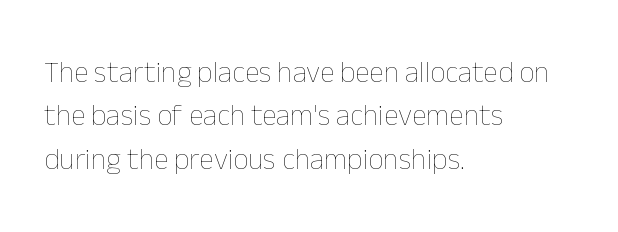
Leading: standard. Stroke thickness stays within the range of a standard reading face or lighter. Tall strokes in this sample are plumb rather than angled. Beneath every word, the page is bare. The type is set solid horizontally, with unmodified tracking.
